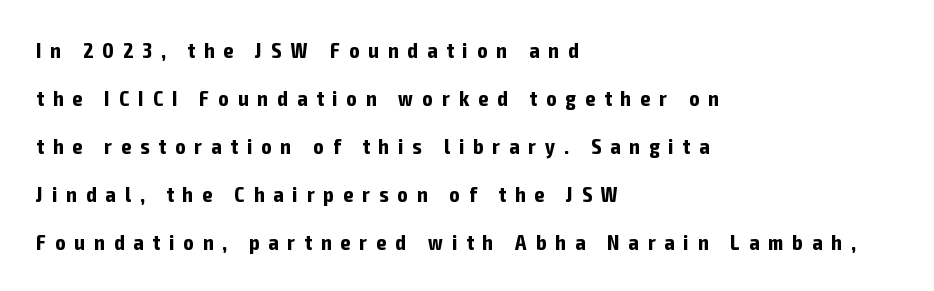
Q: Is the text bold? A: Yes.
Q: Is the text italic (slanted)? A: No, it is upright.
Q: Is the text underlined? A: No.
Q: How is the paragraph aligned? A: Left-aligned.
Q: Is the spacing between letters normal or unusually wide? A: Unusually wide.
Q: Is the spacing between lines tight, normal or loose? A: Loose.
